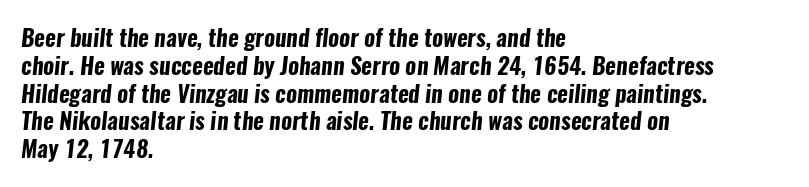
Q: Is the text bold? A: Yes.
Q: Is the text underlined? A: No.
Q: How is the paragraph aligned? A: Left-aligned.
Q: Is the spacing between letters normal or unusually wide? A: Normal.
